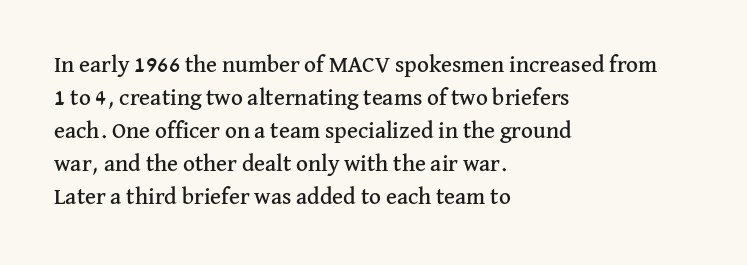
The block of text has a typical density, with ordinary space between rows. Tracking here is standard; glyphs follow each other at the usual distance. The strip under each line holds only bare page. The lettering holds an erect, upright posture throughout. Teacher's note: observe the even left margin — that is flush-left alignment.
